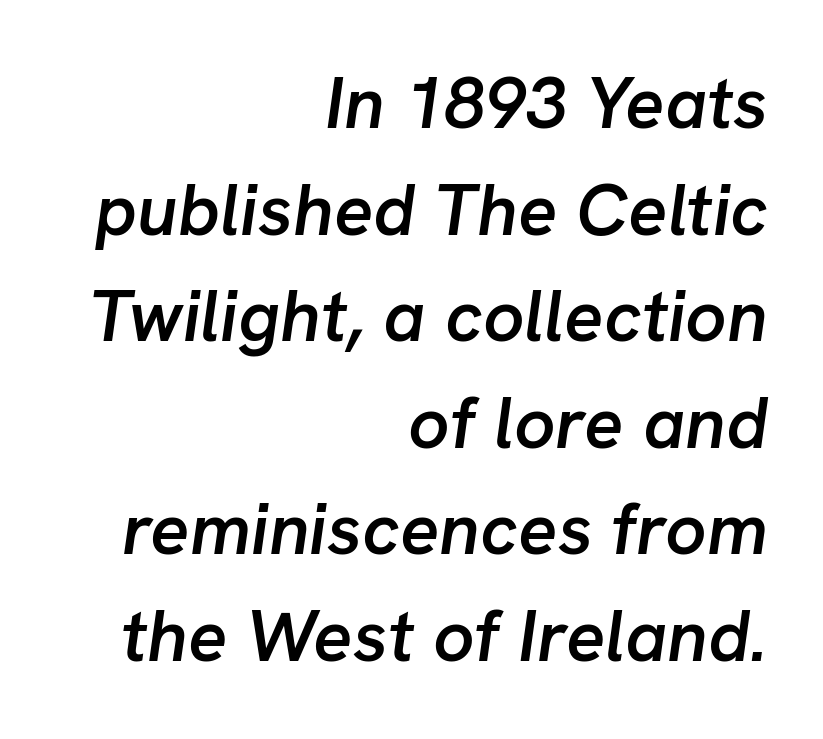
Layout note: lines flush right. Does the leading feel generous? No, just average. What stands out about the letter spacing? Nothing — it is the standard amount. The passage shown is semibold, sitting just below true bold. Quick note: underline off.
